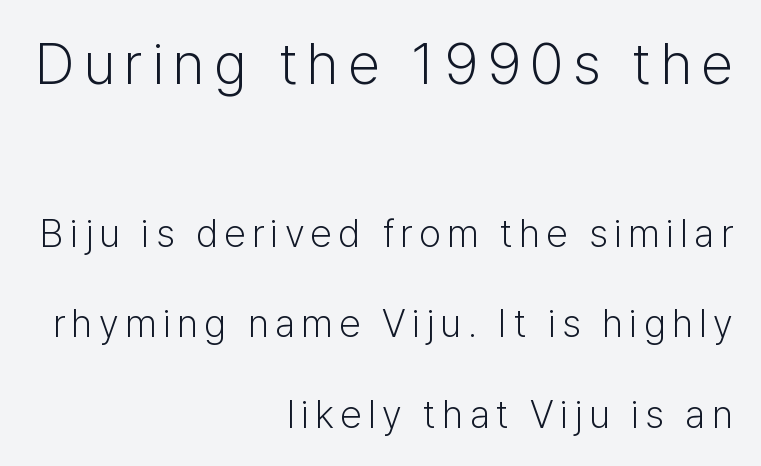
Q: Is the text bold? A: No.
Q: Is the text italic (slanted)? A: No, it is upright.
Q: Is the typeface a serif or a sans-serif typeface? A: Sans-serif.
Q: Is the text underlined? A: No.
Q: How is the paragraph aligned? A: Right-aligned.
Q: Is the spacing between lines tight, normal or loose? A: Loose.
Q: Which block of text is set in a larger size, the first (top) or the second (bottom)? A: The first (top) one.
Q: Width (condensed, normal, or wide)? A: Normal.
Q: Stroke contrast? A: Low.
Q: x-height? A: Medium.
Q: Monospaced? A: No.
